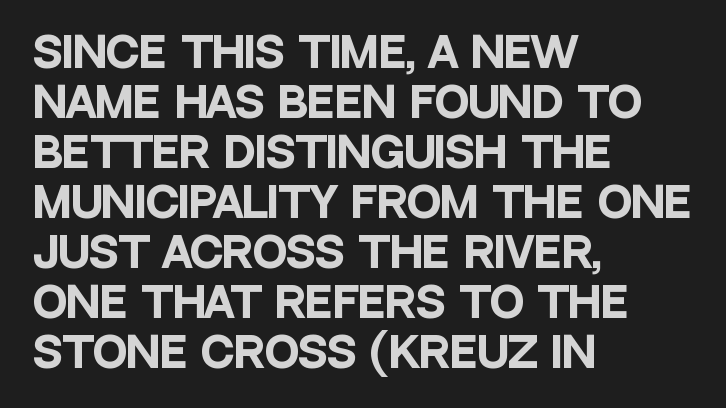
Q: Is the text bold? A: Yes.
Q: Is the text italic (slanted)? A: No, it is upright.
Q: Is the typeface a serif or a sans-serif typeface? A: Sans-serif.
Q: Is the text underlined? A: No.
Q: How is the paragraph aligned? A: Left-aligned.
Q: Is the spacing between letters normal or unusually wide? A: Normal.
Q: Width (condensed, normal, or wide)? A: Condensed.
Q: Stroke contrast? A: Low.
Q: x-height? A: Large.
Q: Monospaced? A: No.
